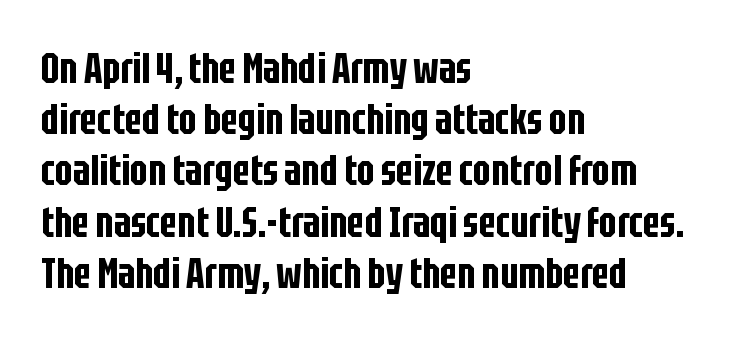
Letter spacing: default. This is sans-serif lettering, the kind often seen on screens and signage. Type without underlining. It's the straight-up-and-down kind of type. Proportional: the letters do not fall into vertical columns. The passage is arranged the way most books set body copy — flush left.
